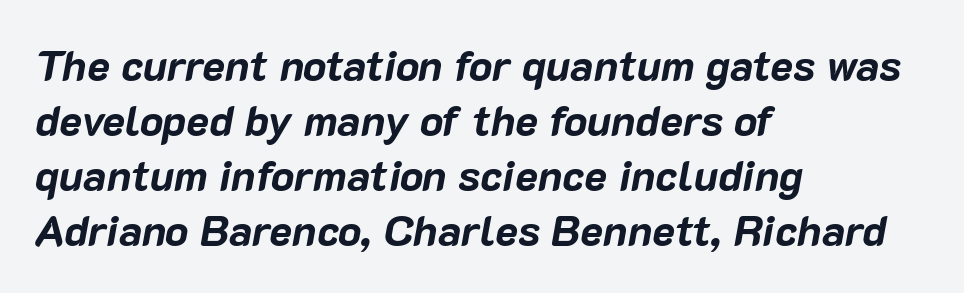
Proportional: the letters do not fall into vertical columns. Between one letter and the next there's only the usual sliver of space. Alignment: flush left. A dark, heavy texture on the line: the type is bold.
